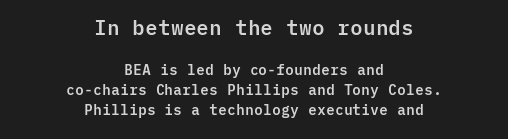
Both edges are ragged and mirror each other, which tells us the setting is centered. This sample uses plain, unmodified letter spacing. The axis of the letterforms is exactly vertical. The earlier block is typeset at a bigger size than the later block. Rule under the text: the space is simply empty.
